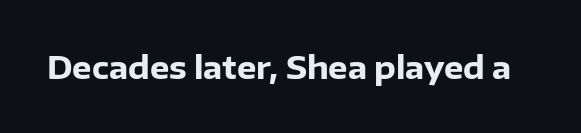
{"serif": "no", "italic": "no", "bold": "yes", "weight": "heavy", "width": "normal", "stroke_contrast": "low", "x_height": "medium", "monospaced": "no", "underline": "no", "letter_spacing": "normal", "letter_spacing_em": 0.0, "glyph_px": 31}
